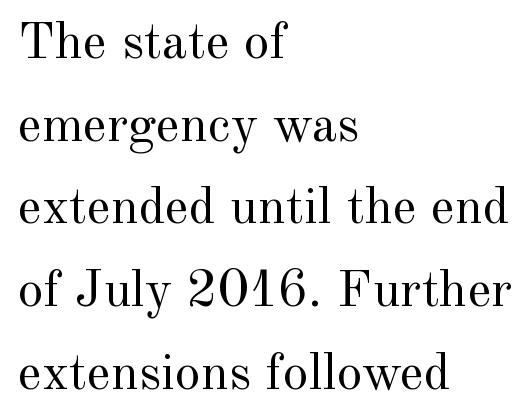
{"serif": "yes", "italic": "no", "bold": "no", "weight": "regular", "width": "normal", "x_height": "small", "monospaced": "no", "underline": "no", "align": "left", "line_spacing": "normal", "line_spacing_ratio": 1.59, "letter_spacing": "normal", "letter_spacing_em": 0.0, "glyph_px": 52}
